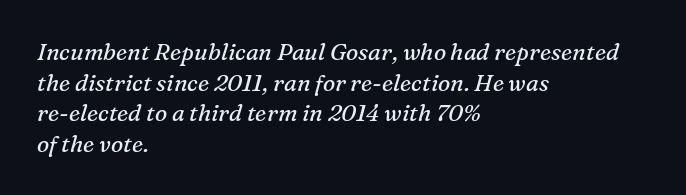
The image shows 23 px text type, italic (leaning right); set left-aligned, normal line spacing (1.33x), normal letter spacing, not underlined.
